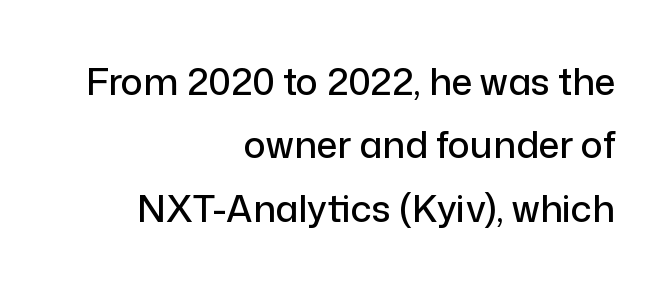
This is roman type, the default non-slanted kind. The paragraph has a hard right edge and a soft left edge. Note: no serifs on the glyphs. Think of a printed novel: that variable character pitch is what you see here.
